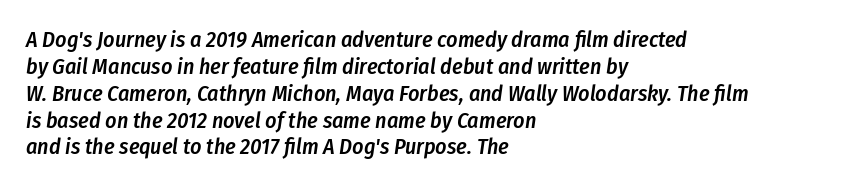
Q: Is the text bold? A: Semi-bold.
Q: Is the text italic (slanted)? A: Yes, it leans right by about 8 degrees.
Q: Is the text underlined? A: No.
Q: How is the paragraph aligned? A: Left-aligned.
Q: Is the spacing between letters normal or unusually wide? A: Normal.
